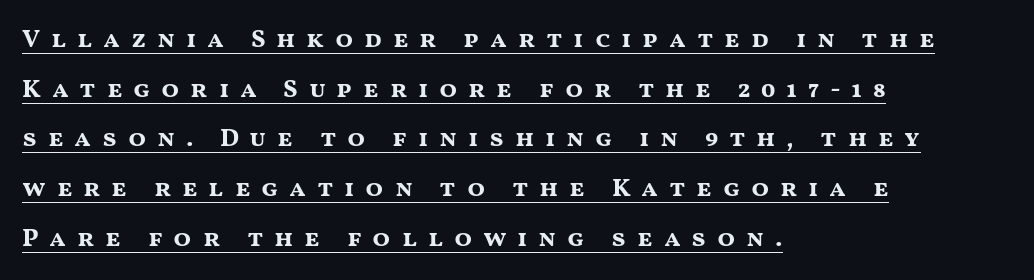
{"italic": "no", "bold": "yes", "underline": "yes", "align": "left", "line_spacing": "loose", "line_spacing_ratio": 1.91, "letter_spacing": "wide", "letter_spacing_em": 0.41, "glyph_px": 26}
